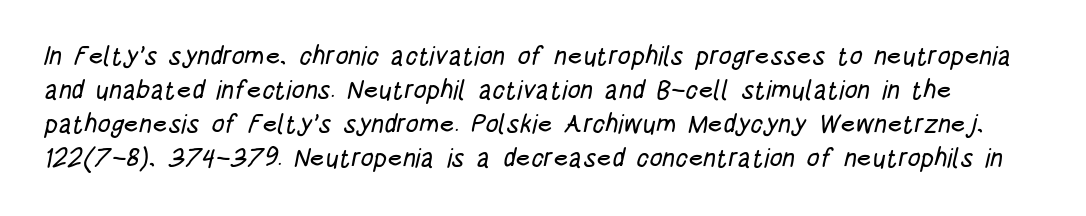
Nothing unusual about the tracking: characters are spaced as the font intends. The leading is moderate, giving the passage an even texture. Letters rest on an invisible, unmarked baseline.
